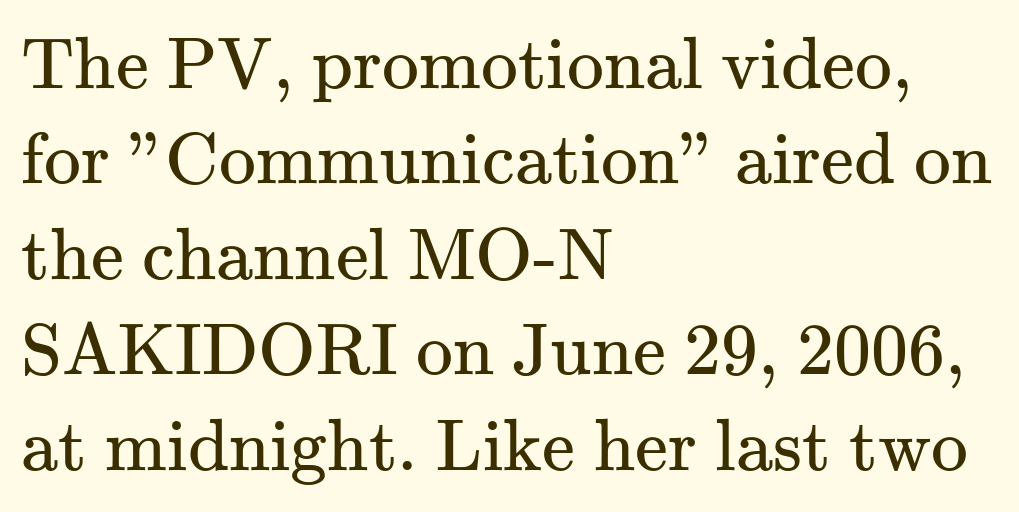
Q: Is the text bold? A: No.
Q: Is the text italic (slanted)? A: No, it is upright.
Q: Is the typeface a serif or a sans-serif typeface? A: Serif.
Q: Is the text underlined? A: No.
Q: How is the paragraph aligned? A: Left-aligned.
Q: Is the spacing between letters normal or unusually wide? A: Normal.
Q: Is the spacing between lines tight, normal or loose? A: Normal.
Q: Width (condensed, normal, or wide)? A: Normal.
Q: Stroke contrast? A: Medium.
Q: x-height? A: Small.
Q: Monospaced? A: No.
